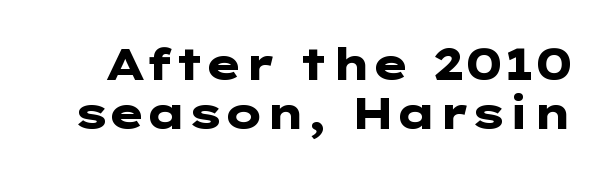
Q: Is the text bold? A: Yes.
Q: Is the text italic (slanted)? A: No, it is upright.
Q: Is the typeface a serif or a sans-serif typeface? A: Sans-serif.
Q: Is the text underlined? A: No.
Q: Is the spacing between letters normal or unusually wide? A: Normal.
Q: Is the spacing between lines tight, normal or loose? A: Tight.
Q: Width (condensed, normal, or wide)? A: Wide.
Q: Stroke contrast? A: Low.
Q: x-height? A: Medium.
